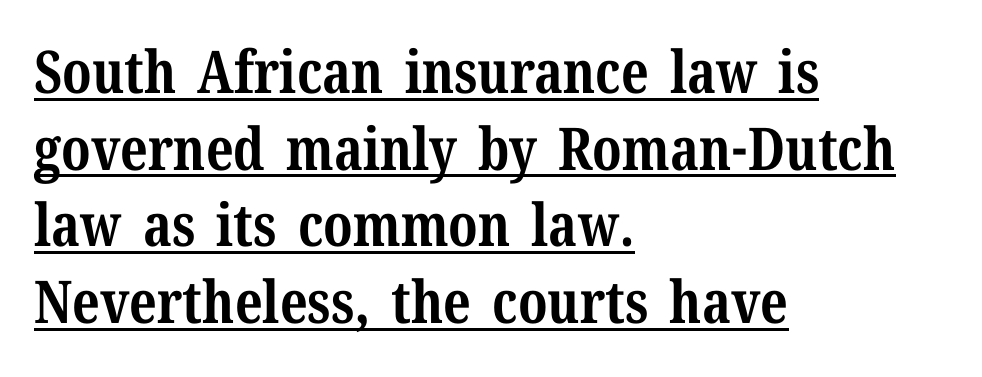
{"serif": "yes", "italic": "no", "bold": "yes", "weight": "bold", "width": "normal", "stroke_contrast": "medium", "x_height": "medium", "monospaced": "no", "underline": "yes", "align": "left", "line_spacing": "normal", "line_spacing_ratio": 1.3, "letter_spacing": "normal", "letter_spacing_em": 0.0, "glyph_px": 59}
